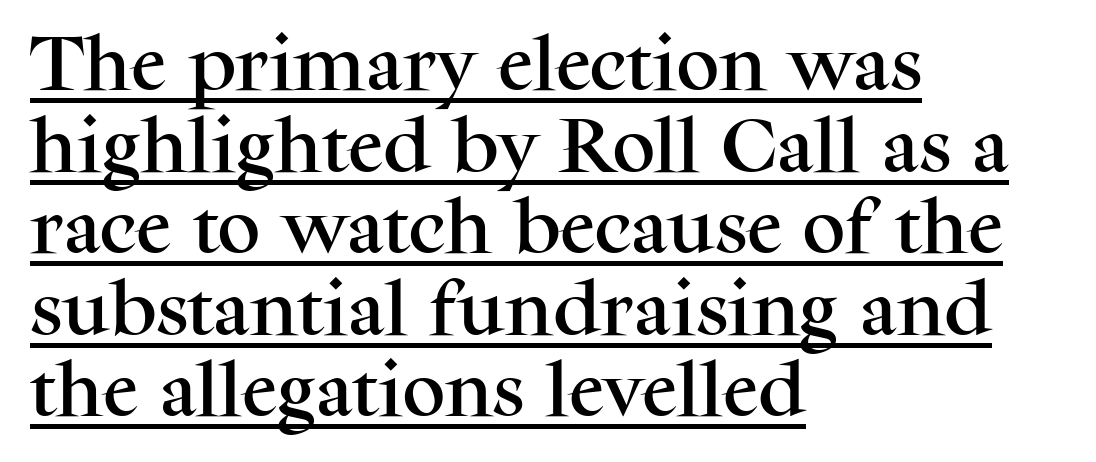
{"serif": "yes", "italic": "no", "width": "normal", "stroke_contrast": "medium", "x_height": "medium", "monospaced": "no", "underline": "yes", "align": "left", "line_spacing": "normal", "line_spacing_ratio": 1.36, "letter_spacing": "normal", "letter_spacing_em": 0.0, "glyph_px": 60}
